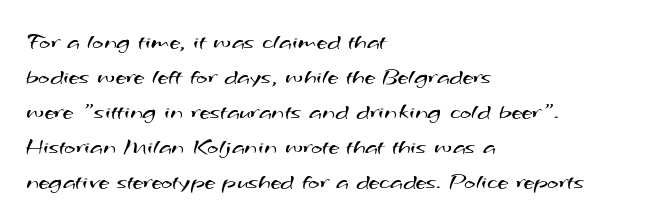
Underline: absent. The font sits on the lighter half of the weight spectrum, regular included. Regarding leading, the lines here are spaced in the standard way. Standard letterfit; no display-style spreading of the glyphs. Teacher's note: observe the even left margin — that is flush-left alignment.
